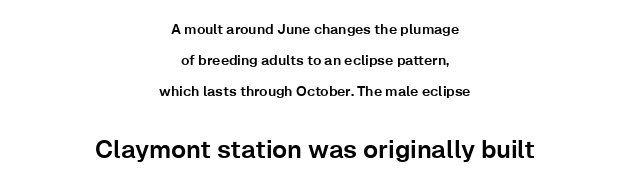
The font's upright variant was chosen for this text. The passage is arranged like a title page — every line centered. Just letters on the line, the space beneath them empty. Character size in the trailing block exceeds that of the leading block. How are the letters spaced? Ordinarily, with no added tracking.
